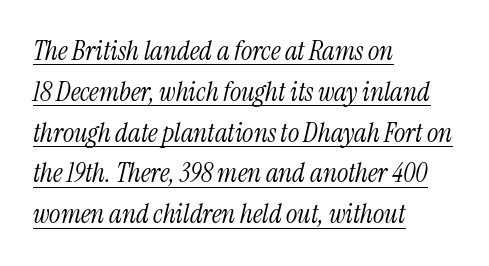
Q: Is the text bold? A: No.
Q: Is the text italic (slanted)? A: Yes, it leans right by about 13 degrees.
Q: Is the text underlined? A: Yes.
Q: How is the paragraph aligned? A: Left-aligned.
Q: Is the spacing between letters normal or unusually wide? A: Normal.
Q: Is the spacing between lines tight, normal or loose? A: Normal.
